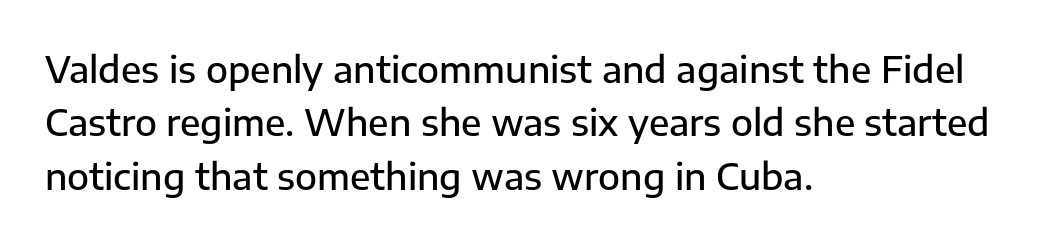
The image shows 36 px semibold sans-serif type, upright; set left-aligned, normal line spacing (1.48x), normal letter spacing, not underlined; low stroke contrast and a medium x-height.
